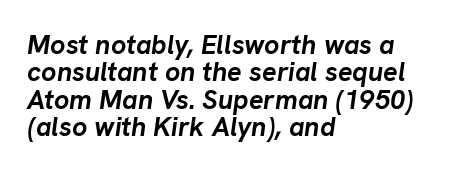
{"italic": "yes", "lean": "right", "slant_degrees": 8, "bold": "yes", "underline": "no", "align": "left", "line_spacing": "tight", "line_spacing_ratio": 1.01, "letter_spacing": "normal", "letter_spacing_em": 0.0, "glyph_px": 27}
